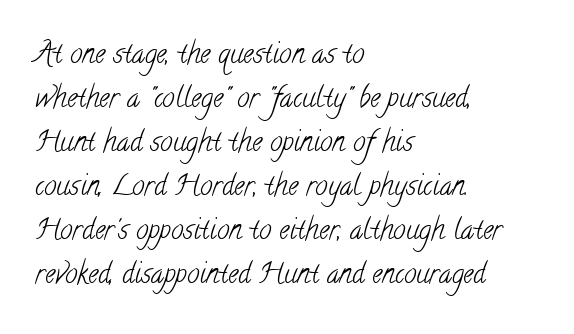
Q: Is the text bold? A: No.
Q: Is the typeface a serif or a sans-serif typeface? A: Serif.
Q: Is the text underlined? A: No.
Q: How is the paragraph aligned? A: Left-aligned.
Q: Is the spacing between letters normal or unusually wide? A: Normal.
Q: Is the spacing between lines tight, normal or loose? A: Normal.
Q: Width (condensed, normal, or wide)? A: Condensed.
Q: Stroke contrast? A: Low.
Q: x-height? A: Small.
Q: Monospaced? A: No.
